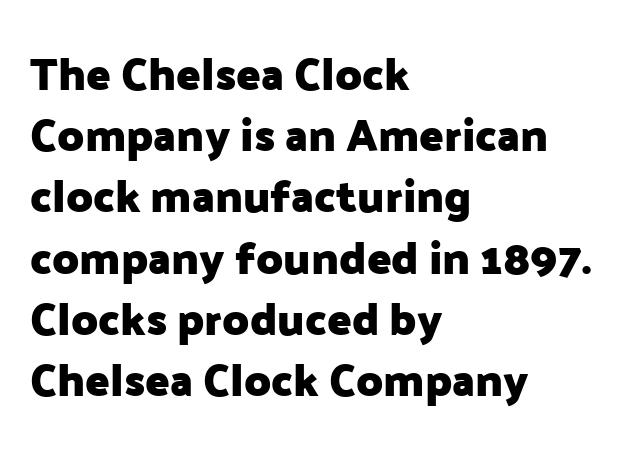
{"serif": "no", "italic": "no", "bold": "yes", "weight": "heavy", "width": "normal", "stroke_contrast": "low", "x_height": "medium", "monospaced": "no", "underline": "no", "align": "left", "line_spacing": "normal", "line_spacing_ratio": 1.36, "letter_spacing": "normal", "letter_spacing_em": 0.0, "glyph_px": 45}
